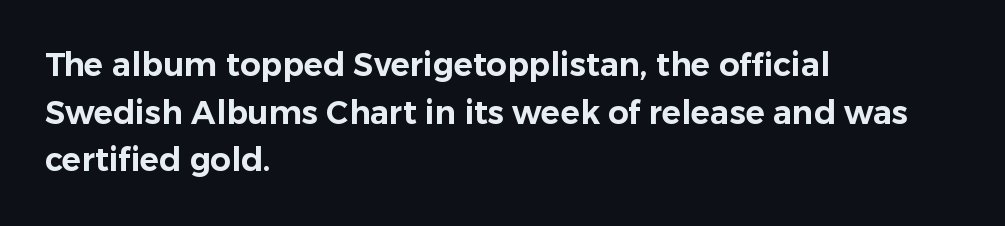
{"serif": "no", "italic": "no", "width": "normal", "stroke_contrast": "low", "x_height": "medium", "monospaced": "no", "underline": "no", "align": "left", "line_spacing": "normal", "line_spacing_ratio": 1.49, "letter_spacing": "normal", "letter_spacing_em": 0.0, "glyph_px": 32}
